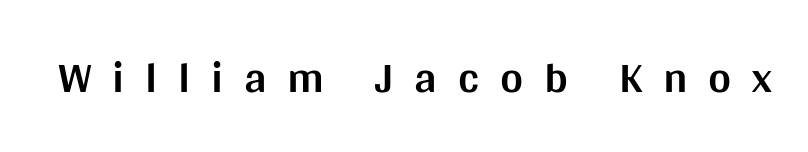
{"serif": "no", "italic": "no", "bold": "yes", "weight": "bold", "width": "normal", "stroke_contrast": "medium", "x_height": "large", "monospaced": "no", "underline": "no", "letter_spacing": "wide", "letter_spacing_em": 0.47, "glyph_px": 44}
